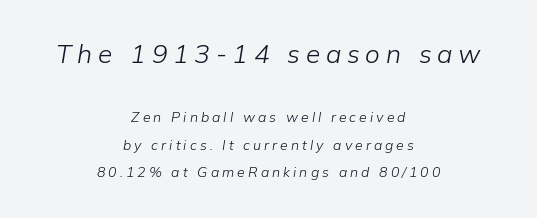
Think standard paragraph weight, or any step lighter than that. Style check: oblique. If you folded the block vertically in half, each line would mirror itself in length. The upper block of text is set noticeably larger than the block beneath it. The area under the type is left untouched. Glyph-to-glyph distance is far greater than everyday printed text.
